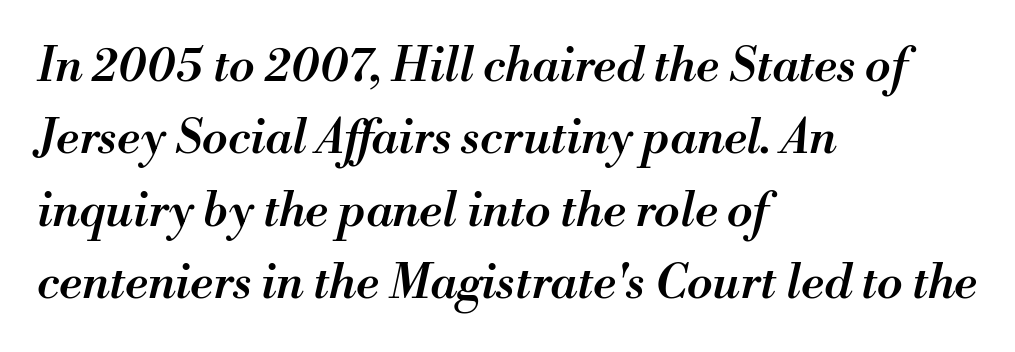
The image shows 47 px semibold type, italic (leaning right); set left-aligned, normal line spacing (1.54x), normal letter spacing, not underlined; medium stroke contrast and a small x-height.
